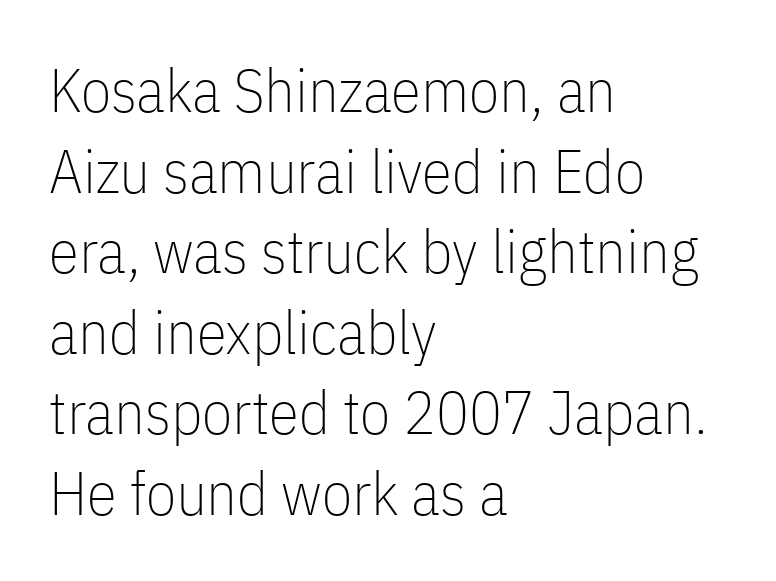
The image shows 61 px thin, condensed sans-serif type, upright; set left-aligned, normal line spacing (1.32x), normal letter spacing, not underlined; low stroke contrast and a medium x-height.
